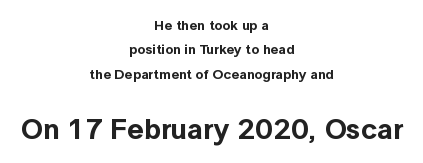
Q: Is the text italic (slanted)? A: No, it is upright.
Q: Is the typeface a serif or a sans-serif typeface? A: Sans-serif.
Q: Is the text underlined? A: No.
Q: How is the paragraph aligned? A: Centered.
Q: Is the spacing between letters normal or unusually wide? A: Normal.
Q: Which block of text is set in a larger size, the first (top) or the second (bottom)? A: The second (bottom) one.
Q: Width (condensed, normal, or wide)? A: Normal.
Q: x-height? A: Medium.
Q: Monospaced? A: No.
